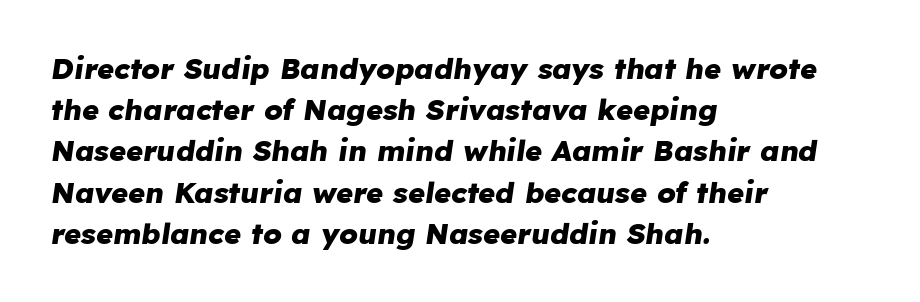
A bare baseline throughout the passage. These lines are set flush left with a ragged right edge. Posture: slanted. Compared with an ordinary text face, these strokes are far heavier — a full bold.
